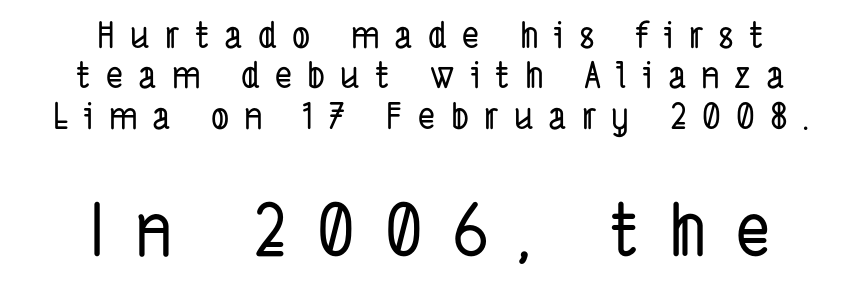
Do the characters align in a grid? No, the font is proportional. Interline gaps are noticeably narrow in this sample. Words appear elongated and porous because spacing is wide. Type size steps up from the first block to the second. Check the space under the baseline: it is left empty.
